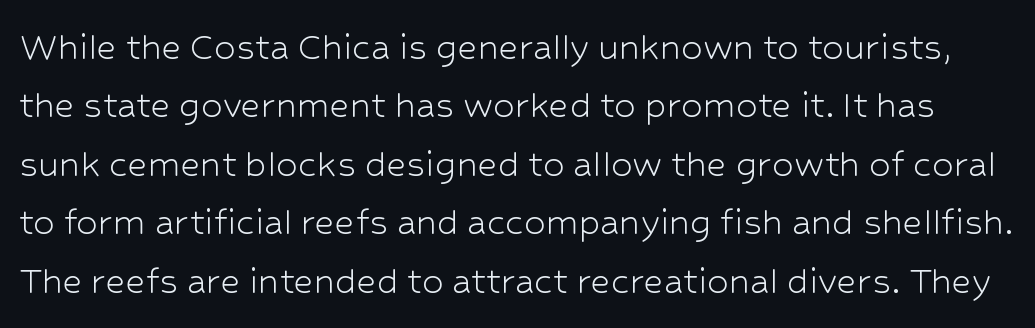
{"serif": "no", "italic": "no", "bold": "no", "weight": "light", "width": "normal", "stroke_contrast": "low", "x_height": "medium", "monospaced": "no", "underline": "no", "line_spacing": "normal", "line_spacing_ratio": 1.36, "letter_spacing": "normal", "letter_spacing_em": 0.0, "glyph_px": 43}
